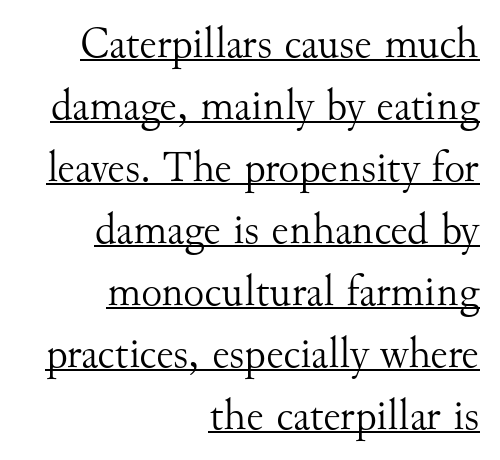
Q: Is the text bold? A: No.
Q: Is the text italic (slanted)? A: No, it is upright.
Q: Is the typeface a serif or a sans-serif typeface? A: Serif.
Q: Is the text underlined? A: Yes.
Q: How is the paragraph aligned? A: Right-aligned.
Q: Is the spacing between letters normal or unusually wide? A: Normal.
Q: Is the spacing between lines tight, normal or loose? A: Normal.
Q: Width (condensed, normal, or wide)? A: Normal.
Q: Stroke contrast? A: Medium.
Q: x-height? A: Small.
Q: Monospaced? A: No.
